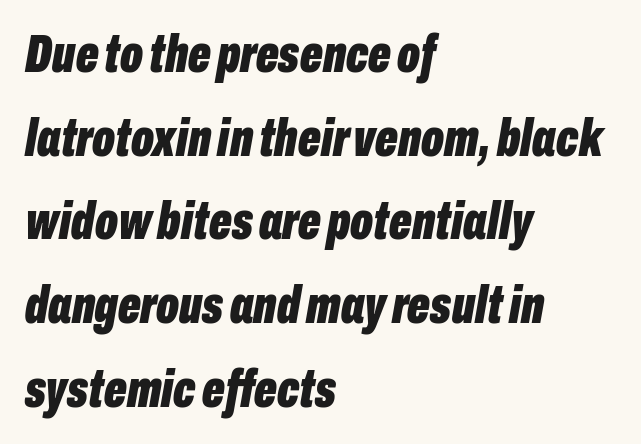
{"italic": "yes", "lean": "right", "slant_degrees": 10, "bold": "yes", "weight": "bold", "width": "condensed", "stroke_contrast": "low", "x_height": "medium", "monospaced": "no", "underline": "no", "align": "left", "line_spacing": "normal", "line_spacing_ratio": 1.58, "letter_spacing": "normal", "letter_spacing_em": 0.0, "glyph_px": 53}
